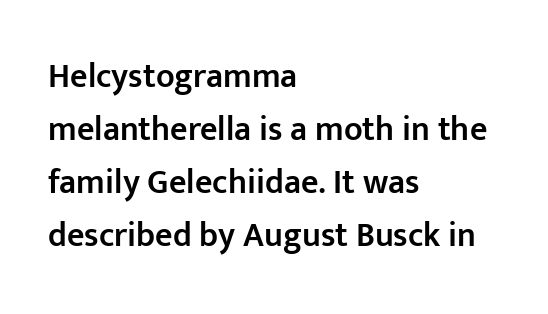
Q: Is the text bold? A: Semi-bold.
Q: Is the text italic (slanted)? A: No, it is upright.
Q: Is the typeface a serif or a sans-serif typeface? A: Sans-serif.
Q: Is the text underlined? A: No.
Q: How is the paragraph aligned? A: Left-aligned.
Q: Is the spacing between letters normal or unusually wide? A: Normal.
Q: Is the spacing between lines tight, normal or loose? A: Normal.
Q: Width (condensed, normal, or wide)? A: Normal.
Q: Stroke contrast? A: Low.
Q: x-height? A: Medium.
Q: Monospaced? A: No.
